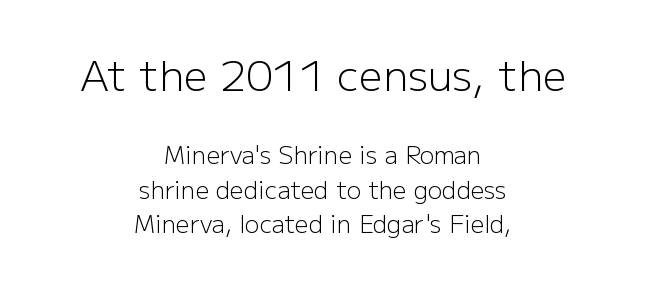
The image shows 42 px light sans-serif type, upright; set centered, normal line spacing (1.44x), normal letter spacing, not underlined; the first (top) block is 1.75x larger; low stroke contrast and a medium x-height.
